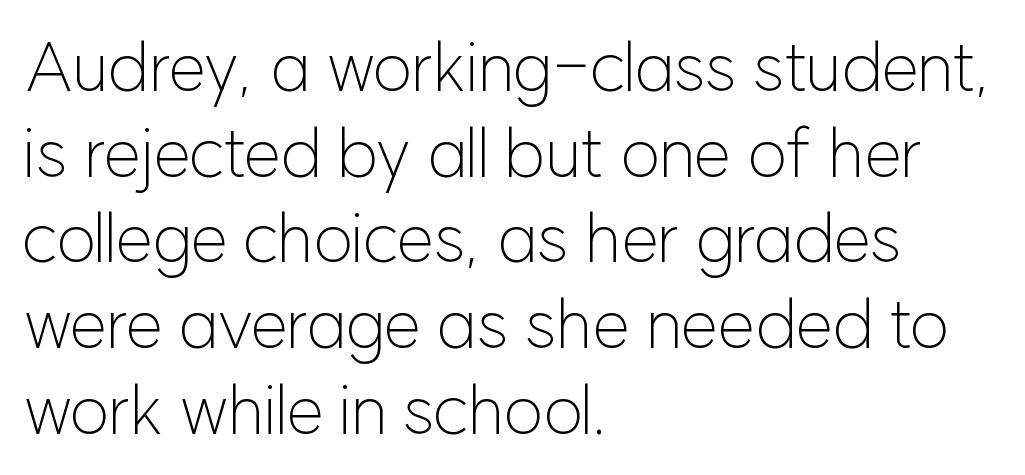
Font category for this specimen: sans-serif. In terms of letterspacing, this is plain default setting. Weight: regular or lighter. The ragged edge is on the right, which tells us the setting is flush left.
